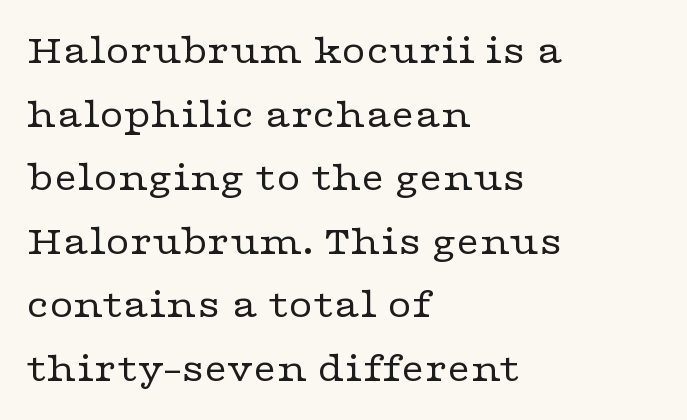
{"serif": "yes", "italic": "no", "bold": "no", "weight": "regular", "width": "wide", "stroke_contrast": "low", "x_height": "medium", "monospaced": "no", "underline": "no", "align": "left", "line_spacing": "normal", "line_spacing_ratio": 1.55, "letter_spacing": "normal", "letter_spacing_em": 0.0, "glyph_px": 41}
